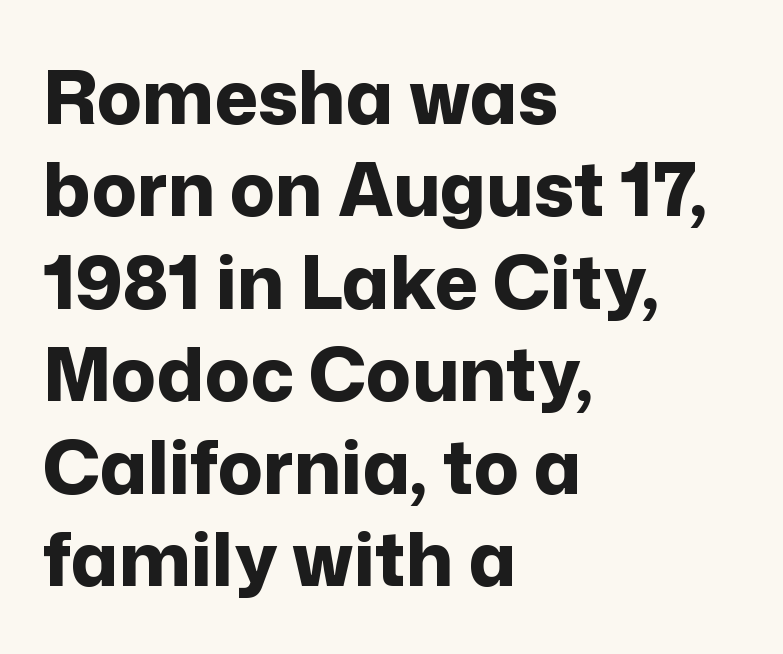
Q: Is the text bold? A: Yes.
Q: Is the text italic (slanted)? A: No, it is upright.
Q: Is the typeface a serif or a sans-serif typeface? A: Sans-serif.
Q: Is the text underlined? A: No.
Q: How is the paragraph aligned? A: Left-aligned.
Q: Is the spacing between letters normal or unusually wide? A: Normal.
Q: Is the spacing between lines tight, normal or loose? A: Normal.
Q: Width (condensed, normal, or wide)? A: Normal.
Q: Stroke contrast? A: Low.
Q: x-height? A: Medium.
Q: Monospaced? A: No.
